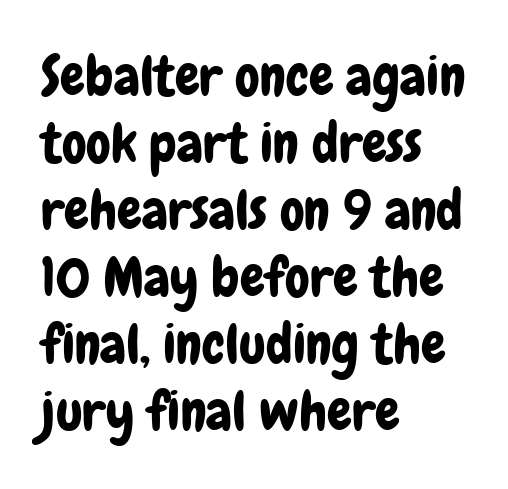
Q: Is the text italic (slanted)? A: No, it is upright.
Q: Is the typeface a serif or a sans-serif typeface? A: Sans-serif.
Q: Is the text underlined? A: No.
Q: How is the paragraph aligned? A: Left-aligned.
Q: Is the spacing between letters normal or unusually wide? A: Normal.
Q: Width (condensed, normal, or wide)? A: Condensed.
Q: Stroke contrast? A: Low.
Q: x-height? A: Medium.
Q: Monospaced? A: No.
